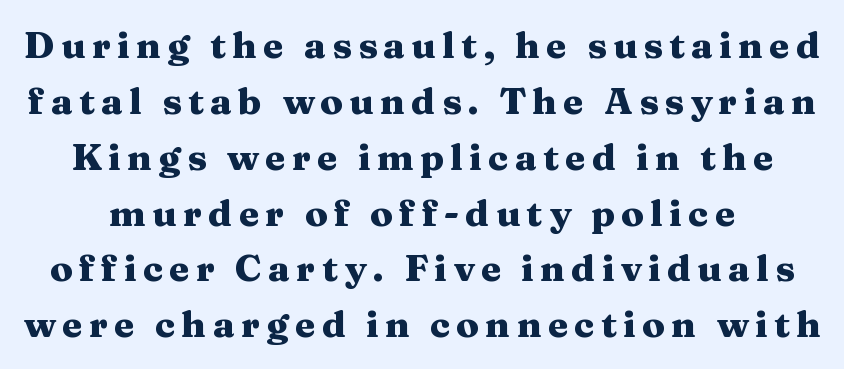
{"serif": "yes", "italic": "no", "bold": "yes", "weight": "heavy", "width": "wide", "stroke_contrast": "medium", "x_height": "medium", "monospaced": "no", "underline": "no", "line_spacing": "normal", "line_spacing_ratio": 1.51, "glyph_px": 37}
